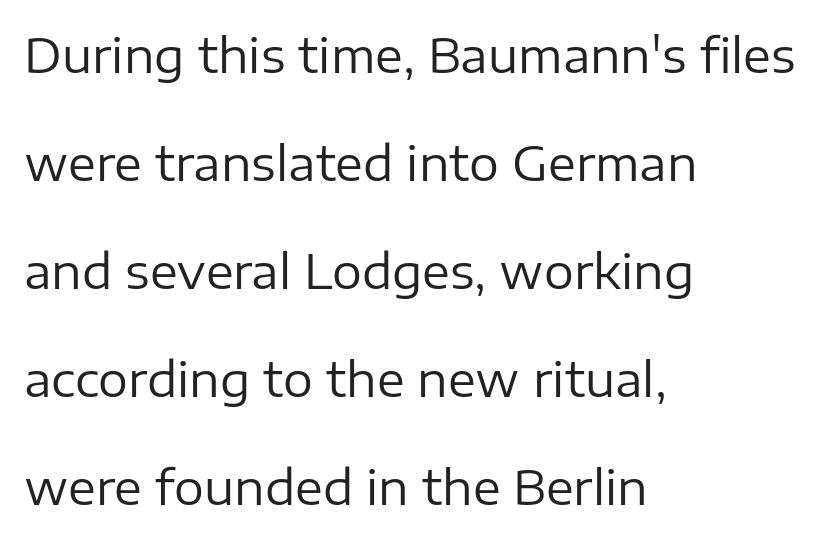
Decoration check: the copy has no underline. The lines in this sample share a left origin and differ only in where they stop. Spacing verdict: proportional, widths tailored to each character. This is sans-serif lettering, the kind often seen on screens and signage. A quiet, ordinary-to-light weight characterises the typeface. Rendered with straight, roman letterforms.
